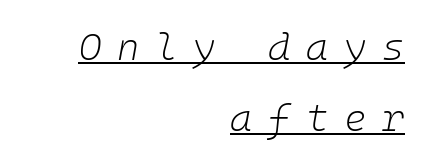
Q: Is the text bold? A: No.
Q: Is the text italic (slanted)? A: Yes, it leans right by about 10 degrees.
Q: Is the text underlined? A: Yes.
Q: How is the paragraph aligned? A: Right-aligned.
Q: Is the spacing between letters normal or unusually wide? A: Unusually wide.
Q: Width (condensed, normal, or wide)? A: Normal.
Q: Stroke contrast? A: Low.
Q: x-height? A: Medium.
